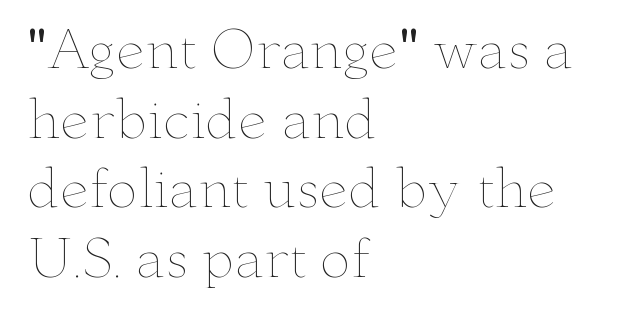
Layout note: lines flush left. The glyphs are unaccompanied by any horizontal stroke below them. The typesetting does not lean heavy: it is not bold. Posture: straight, roman, zero tilt. Character widths vary here, with narrow letters taking less room than wide ones.
